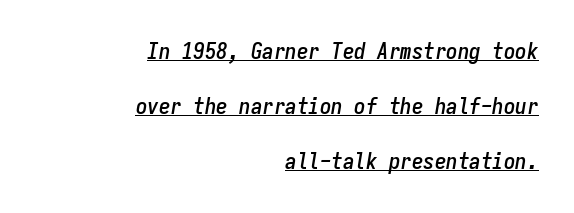
The image shows 23 px text type, italic (leaning right); set right-aligned, loose line spacing (2.4x), normal letter spacing, underlined.
